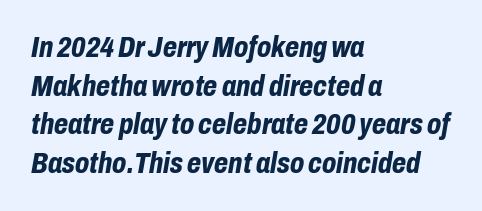
The image shows 29 px bold, condensed type, italic (leaning right); set left-aligned, normal line spacing (1.33x), normal letter spacing, not underlined; low stroke contrast and a medium x-height.
